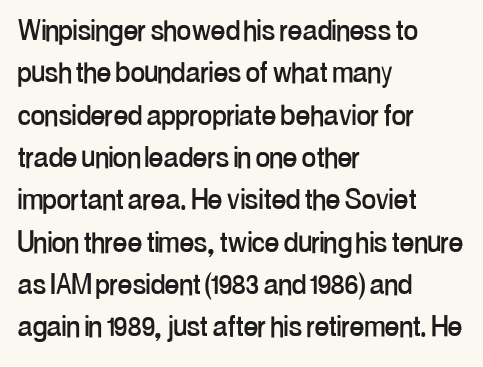
Q: Is the text italic (slanted)? A: No, it is upright.
Q: Is the typeface a serif or a sans-serif typeface? A: Sans-serif.
Q: Is the text underlined? A: No.
Q: How is the paragraph aligned? A: Left-aligned.
Q: Is the spacing between letters normal or unusually wide? A: Normal.
Q: Width (condensed, normal, or wide)? A: Condensed.
Q: Stroke contrast? A: Low.
Q: x-height? A: Medium.
Q: Monospaced? A: No.
